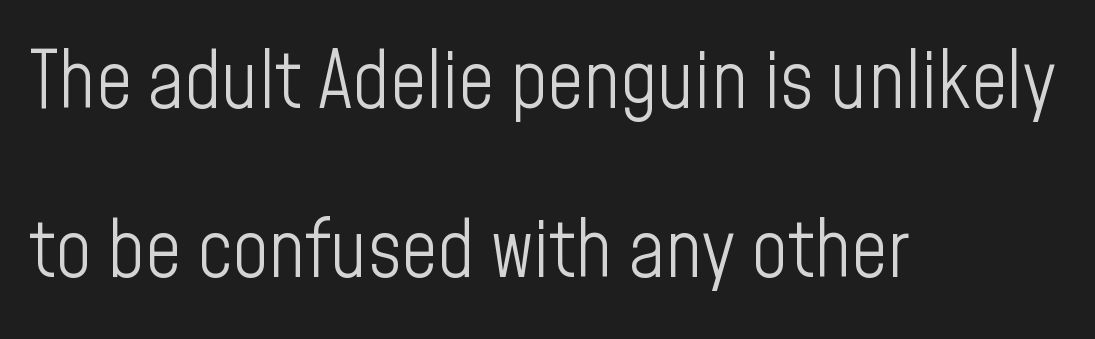
{"serif": "no", "italic": "no", "bold": "no", "weight": "light", "width": "condensed", "stroke_contrast": "low", "x_height": "medium", "monospaced": "no", "underline": "no", "align": "left", "line_spacing": "loose", "line_spacing_ratio": 2.14, "letter_spacing": "normal", "letter_spacing_em": 0.0, "glyph_px": 79}
